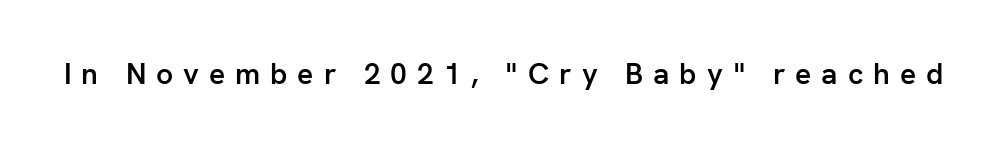
Varying glyph widths throughout — classic text-font behaviour. In terms of letterspacing, this is a distinctly airy, spread setting. The type family on display is of the sans-serif kind. Tall strokes in this sample are plumb rather than angled.
